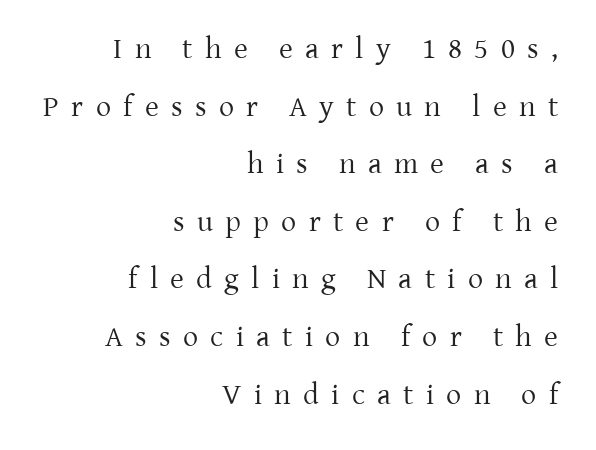
The image shows 30 px regular-weight serif type, upright; set right-aligned, loose line spacing (1.92x), unusually wide letter spacing (+0.41 em), not underlined; low stroke contrast and a medium x-height.
